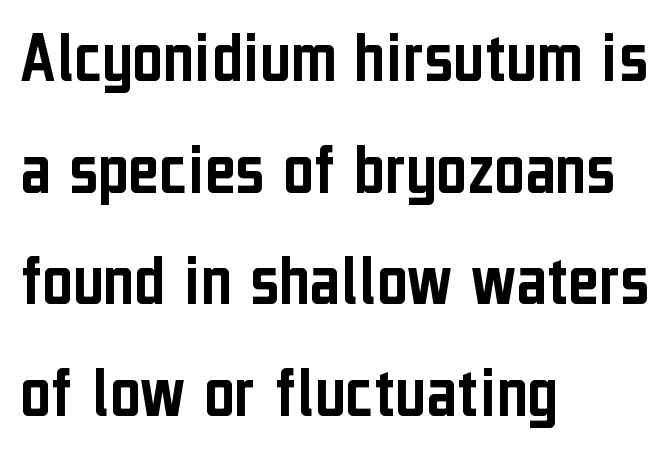
The image shows 74 px condensed sans-serif type, upright; set left-aligned, normal line spacing (1.51x), normal letter spacing, not underlined; low stroke contrast and a medium x-height.
